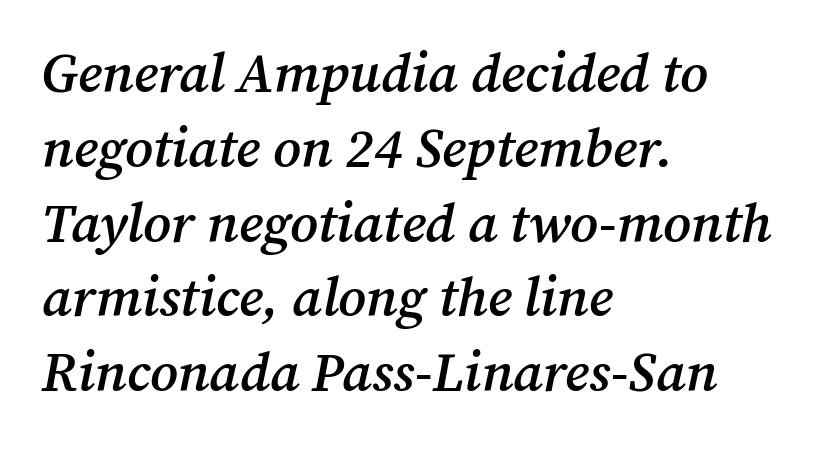
{"serif": "yes", "italic": "yes", "lean": "right", "slant_degrees": 12, "bold": "semi", "weight": "semibold", "width": "normal", "stroke_contrast": "medium", "x_height": "medium", "monospaced": "no", "underline": "no", "align": "left", "line_spacing": "normal", "line_spacing_ratio": 1.36, "letter_spacing": "normal", "letter_spacing_em": 0.0, "glyph_px": 55}
